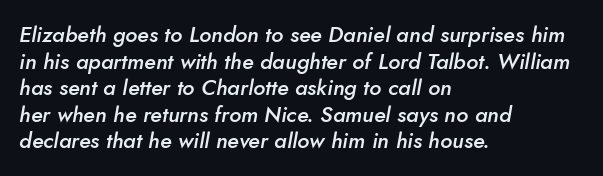
Q: Is the text bold? A: Semi-bold.
Q: Is the text italic (slanted)? A: Yes, it leans right by about 10 degrees.
Q: Is the text underlined? A: No.
Q: How is the paragraph aligned? A: Left-aligned.
Q: Is the spacing between letters normal or unusually wide? A: Normal.
